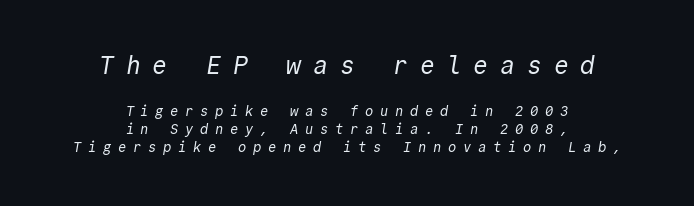
Bold? No — there's no thickening of the strokes. Does the copy run flush right? No — it is centered line by line. The block of text has a typical density, with ordinary space between rows. Unmarked baselines from the first word to the last.
